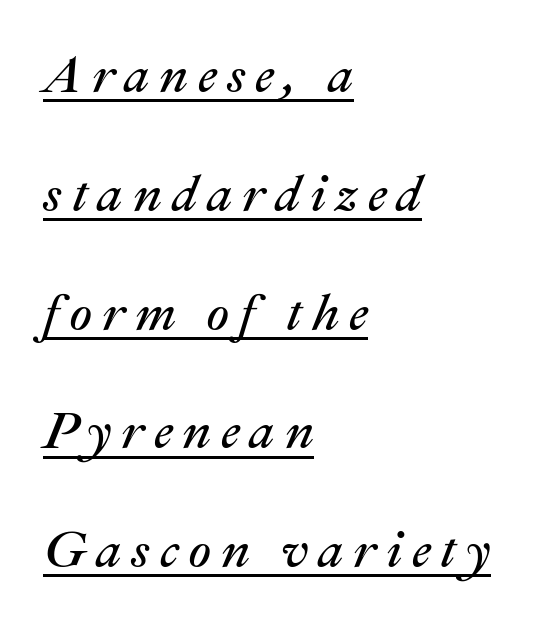
Rendered with sloped, italic letterforms. Unbolded letterforms with no extra heft. The compositor pushed each line to the left boundary. Each letter keeps its own natural width here, so spacing adapts to shape. The rendered words wear a rule along their underside.
